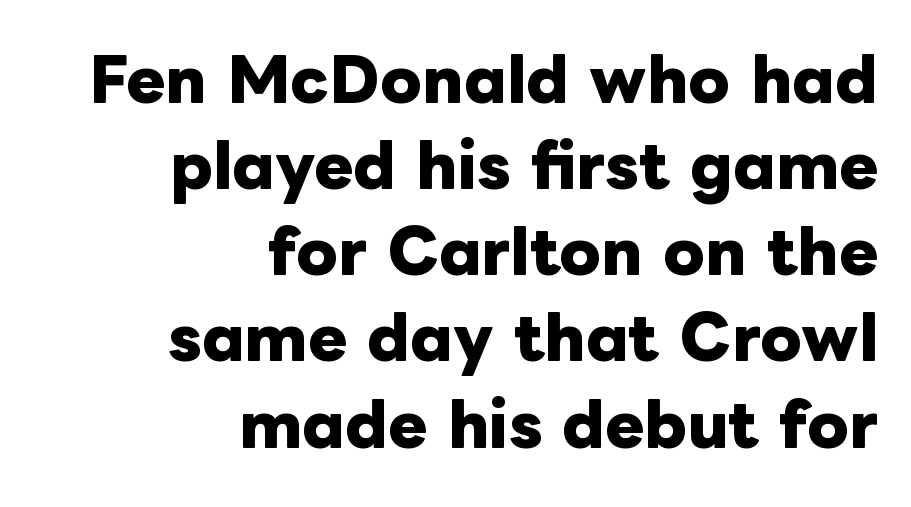
The image shows 59 px heavy type, upright; set right-aligned, normal line spacing (1.46x), normal letter spacing, not underlined; low stroke contrast and a medium x-height.
